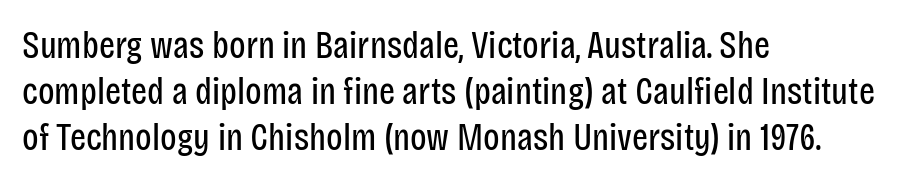
{"serif": "no", "italic": "no", "bold": "no", "weight": "regular", "width": "condensed", "stroke_contrast": "low", "x_height": "large", "monospaced": "no", "underline": "no", "align": "left", "line_spacing_ratio": 1.21, "letter_spacing": "normal", "letter_spacing_em": 0.0, "glyph_px": 38}
